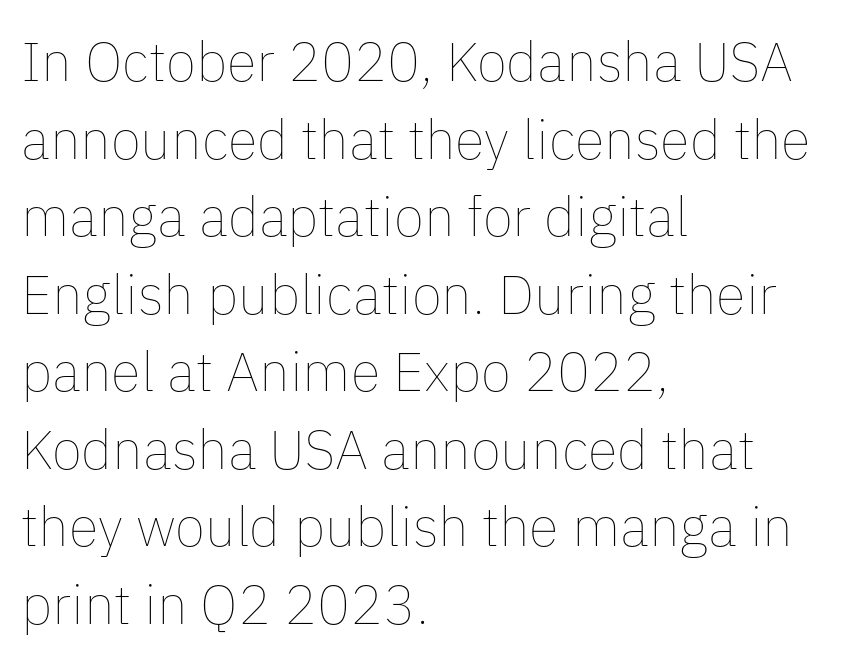
{"italic": "no", "bold": "no", "weight": "thin", "width": "normal", "stroke_contrast": "low", "x_height": "medium", "monospaced": "no", "underline": "no", "align": "left", "line_spacing": "normal", "line_spacing_ratio": 1.41, "letter_spacing": "normal", "letter_spacing_em": 0.0, "glyph_px": 55}
